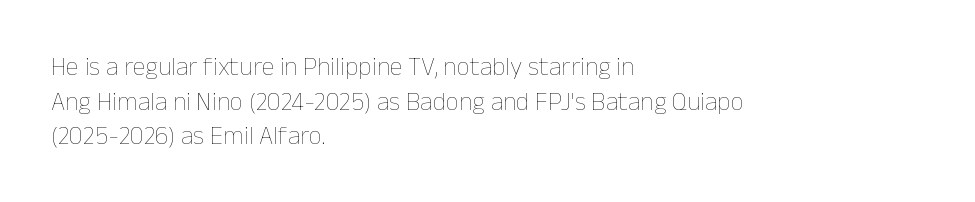
Q: Is the text bold? A: No.
Q: Is the text italic (slanted)? A: No, it is upright.
Q: Is the text underlined? A: No.
Q: How is the paragraph aligned? A: Left-aligned.
Q: Is the spacing between letters normal or unusually wide? A: Normal.
Q: Is the spacing between lines tight, normal or loose? A: Normal.
